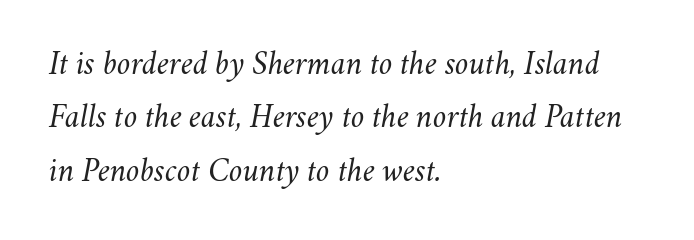
{"italic": "yes", "lean": "right", "slant_degrees": 11, "bold": "no", "weight": "light", "width": "normal", "stroke_contrast": "medium", "x_height": "small", "monospaced": "no", "underline": "no", "align": "left", "line_spacing": "normal", "line_spacing_ratio": 1.57, "letter_spacing": "normal", "letter_spacing_em": 0.0, "glyph_px": 34}
